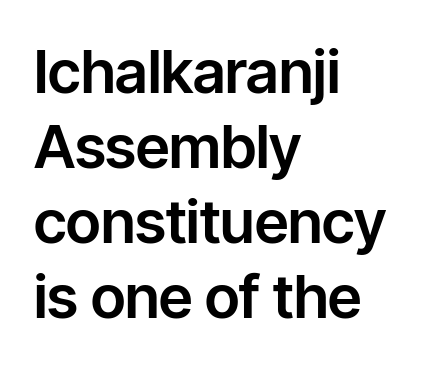
The image shows 60 px sans-serif type, upright; set left-aligned, normal line spacing (1.25x), normal letter spacing, not underlined; low stroke contrast and a medium x-height.
